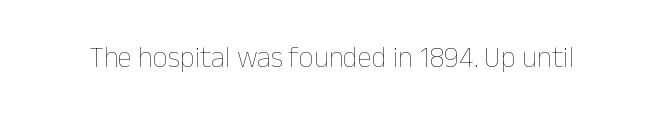
The image shows 29 px thin type, upright; set normal letter spacing, not underlined; low stroke contrast and a medium x-height.
